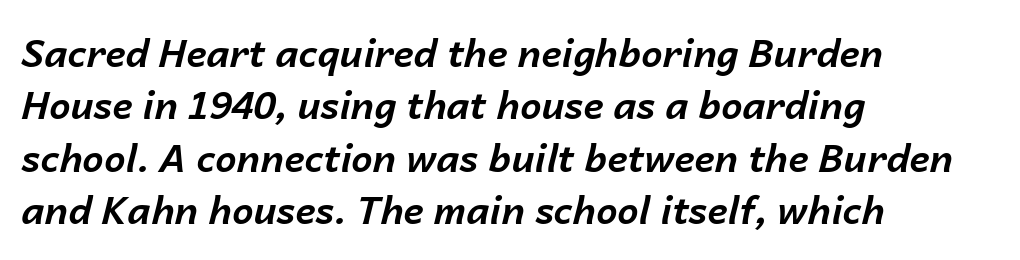
{"italic": "yes", "lean": "right", "slant_degrees": 14, "bold": "yes", "weight": "bold", "width": "normal", "stroke_contrast": "low", "x_height": "medium", "monospaced": "no", "underline": "no", "align": "left", "line_spacing": "normal", "line_spacing_ratio": 1.38, "letter_spacing": "normal", "letter_spacing_em": 0.0, "glyph_px": 38}
